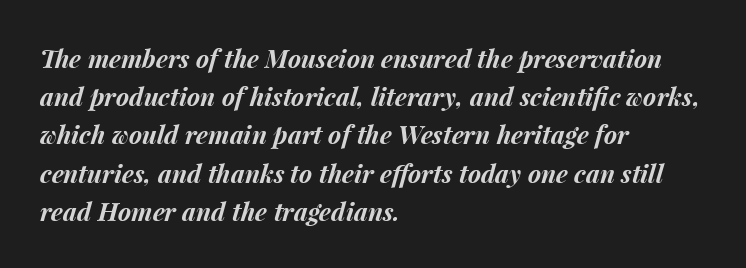
The line-height multiplier appears to be the usual default. Compared with an ordinary text face, these strokes are far heavier — a full bold. The paragraph has a hard left edge and a soft right edge. Slant detected: the letters are inclined. The gaps between neighbouring characters are ordinary and unremarkable.
